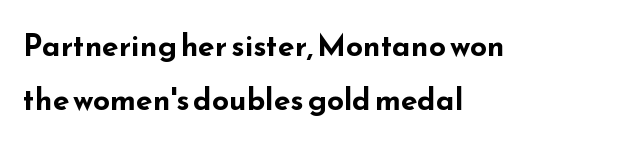
Are there feet on the stems? There aren't — it's a sans. Style check: upright. Do the characters align in a grid? No, the font is proportional. Leftover space on each line is placed entirely after the last word. Glance below the letters and you will spot only blank space. In terms of weight, the rendering is a true, heavy bold.
